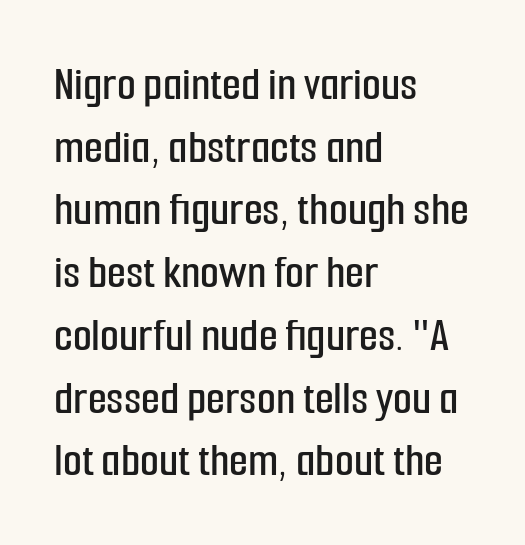
{"serif": "no", "italic": "no", "width": "condensed", "stroke_contrast": "low", "x_height": "medium", "monospaced": "no", "underline": "no", "align": "left", "line_spacing": "normal", "line_spacing_ratio": 1.28, "letter_spacing": "normal", "letter_spacing_em": 0.0, "glyph_px": 49}
